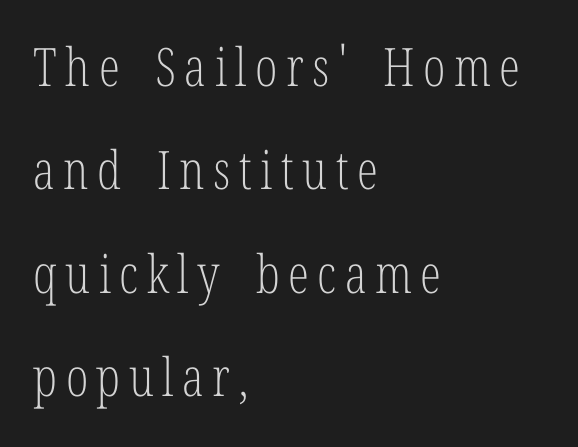
Check the space under the baseline: it is left empty. The space between consecutive lines is lavish. The letters stand upright; this is a roman face. Note the varied advance widths — an 'i' is clearly narrower than an 'm'. In terms of letterform style, serifs are clearly present.
